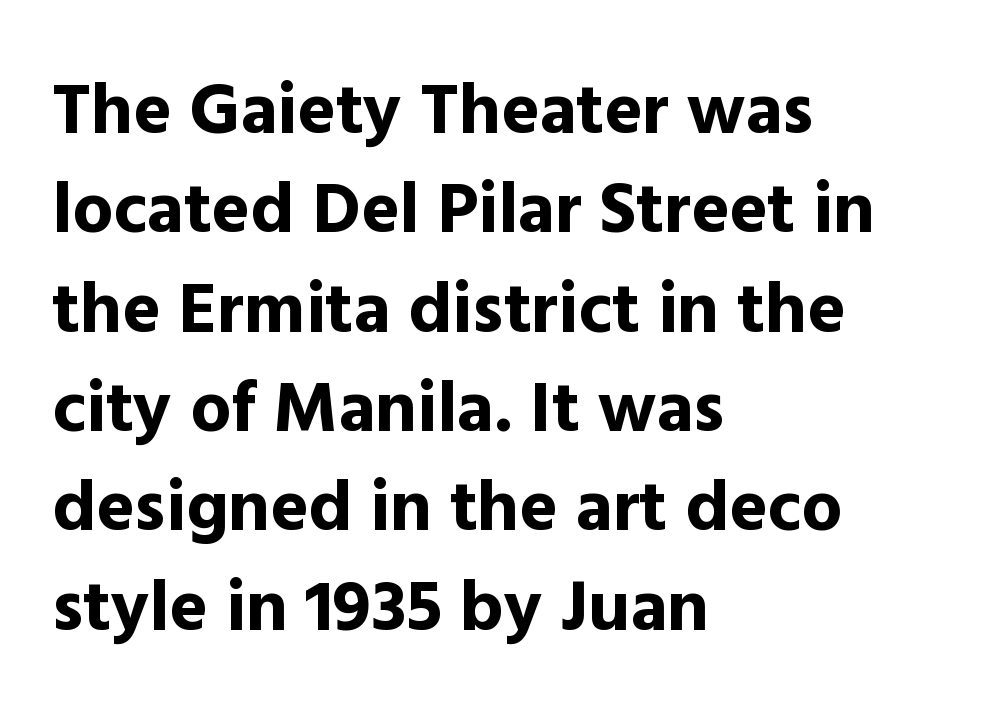
Strokes here are thick enough to call this a true bold. Each letter keeps its own natural width here, so spacing adapts to shape. Quick note: not italic, upright. Honestly, the letter spacing is just normal — you wouldn't notice it. Leading matches the norm, producing a regular column. Layout note: lines flush left.
